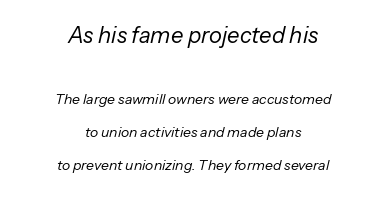
The horizontal fit of the characters is conventional and even. Underlining? Definitely not there. There's an unmistakable incline to the writing here. Interline gaps are noticeably wide in this sample.
